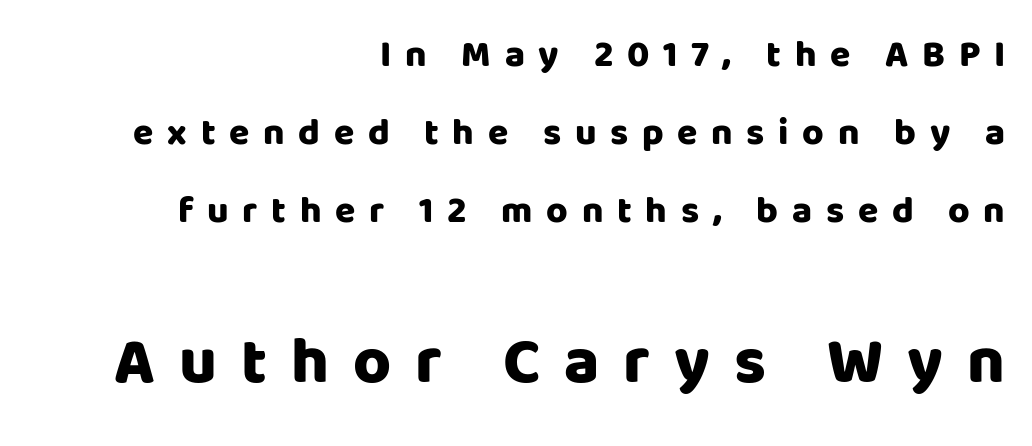
The image shows 65 px heavy sans-serif type, upright; set right-aligned, loose line spacing (2.11x), unusually wide letter spacing (+0.37 em), not underlined; the second (bottom) block is 1.76x larger; low stroke contrast and a large x-height.
